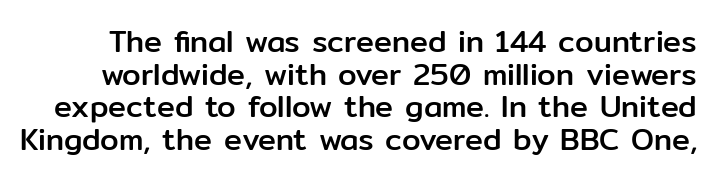
The image shows 30 px sans-serif type, upright; set tight line spacing (1.09x), normal letter spacing, not underlined; low stroke contrast and a medium x-height.
